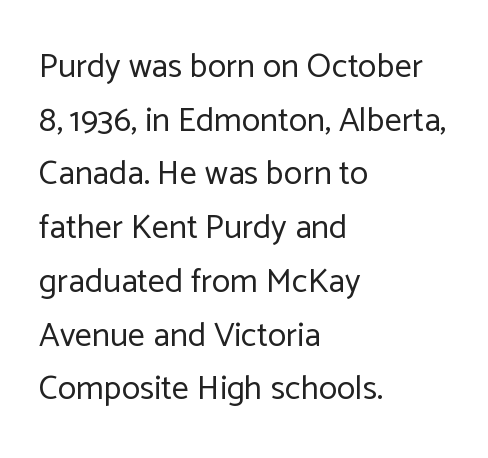
The image shows 34 px regular-weight sans-serif type, upright; set left-aligned, normal line spacing (1.58x), normal letter spacing, not underlined; low stroke contrast and a medium x-height.
